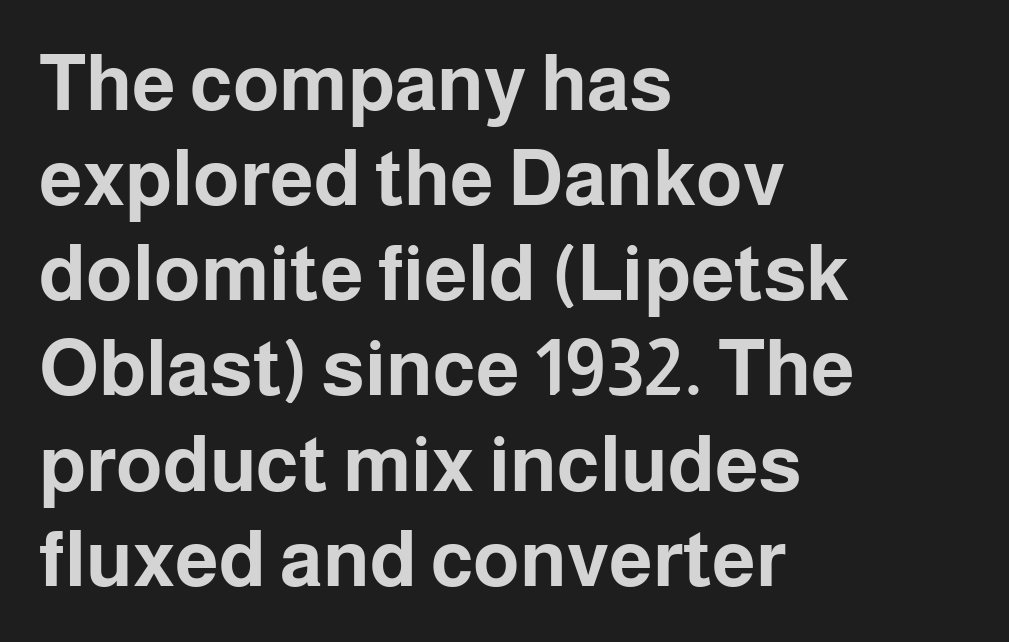
Q: Is the text bold? A: Yes.
Q: Is the text italic (slanted)? A: No, it is upright.
Q: Is the typeface a serif or a sans-serif typeface? A: Sans-serif.
Q: Is the text underlined? A: No.
Q: How is the paragraph aligned? A: Left-aligned.
Q: Is the spacing between letters normal or unusually wide? A: Normal.
Q: Width (condensed, normal, or wide)? A: Normal.
Q: Stroke contrast? A: Low.
Q: x-height? A: Medium.
Q: Monospaced? A: No.
